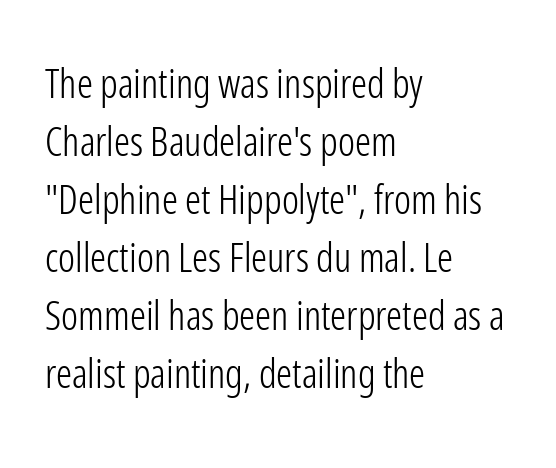
Observe the absence of serifs on each vertical stroke in this sample. A typesetter would mark this as roman, not italic. Underline: absent. The ragged edge is on the right, which tells us the setting is flush left.
